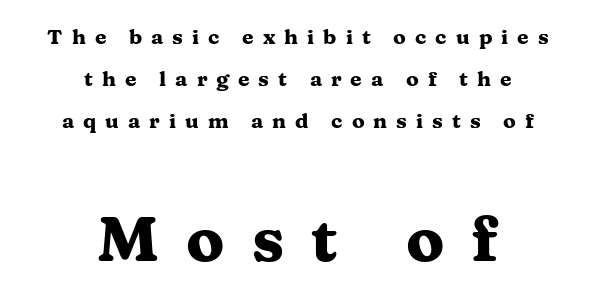
Q: Is the text bold? A: Yes.
Q: Is the text italic (slanted)? A: No, it is upright.
Q: Is the typeface a serif or a sans-serif typeface? A: Serif.
Q: Is the text underlined? A: No.
Q: How is the paragraph aligned? A: Centered.
Q: Is the spacing between letters normal or unusually wide? A: Unusually wide.
Q: Is the spacing between lines tight, normal or loose? A: Loose.
Q: Which block of text is set in a larger size, the first (top) or the second (bottom)? A: The second (bottom) one.
Q: Width (condensed, normal, or wide)? A: Wide.
Q: Stroke contrast? A: Medium.
Q: x-height? A: Medium.
Q: Monospaced? A: No.
